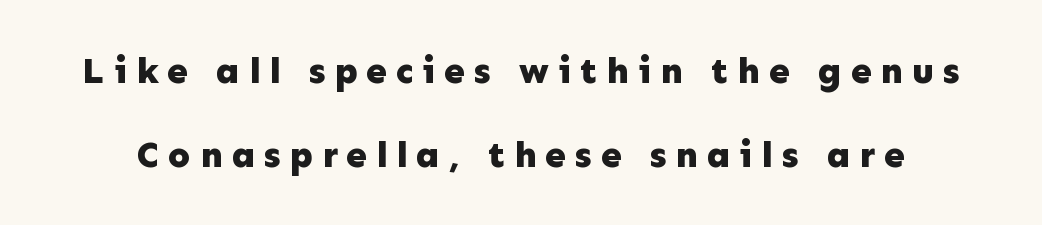
Glyph-to-glyph distance is far greater than everyday printed text. Proportional: the letters do not fall into vertical columns. A full-strength bold gives these letters their thick strokes. Typographically, this falls in the sans-serif category. In terms of leading, this rendering errs on the spacious side.
